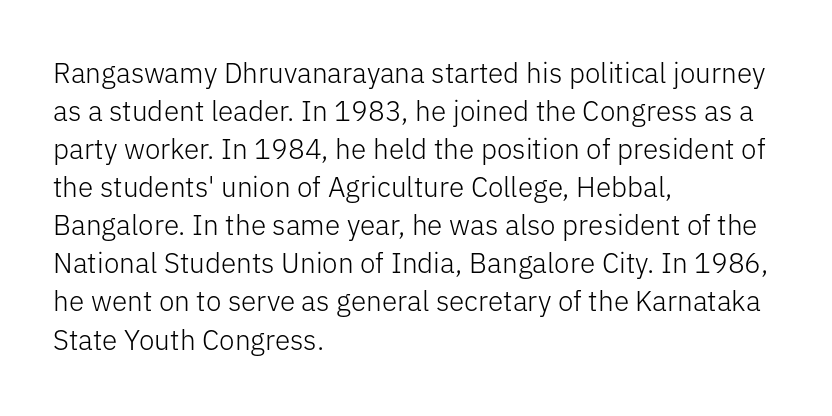
{"serif": "no", "italic": "no", "bold": "no", "weight": "light", "width": "normal", "stroke_contrast": "low", "x_height": "medium", "monospaced": "no", "underline": "no", "align": "left", "line_spacing": "normal", "line_spacing_ratio": 1.36, "letter_spacing": "normal", "letter_spacing_em": 0.0, "glyph_px": 28}
